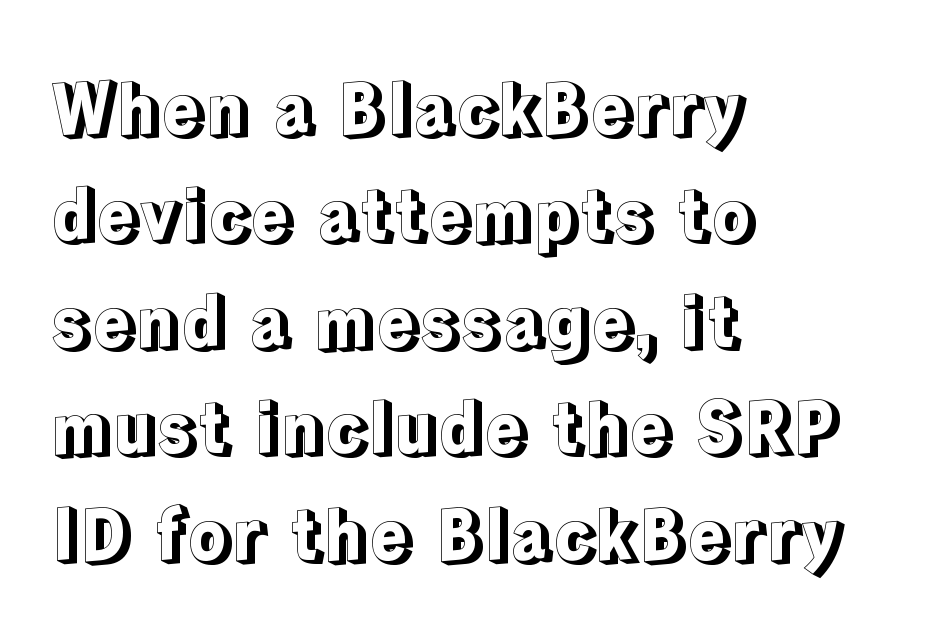
{"italic": "no", "width": "normal", "x_height": "medium", "monospaced": "no", "underline": "no", "align": "left", "line_spacing": "normal", "line_spacing_ratio": 1.5, "letter_spacing": "normal", "letter_spacing_em": 0.0, "glyph_px": 71}
